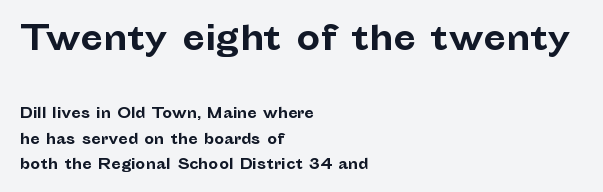
{"serif": "no", "italic": "no", "bold": "yes", "weight": "bold", "width": "normal", "stroke_contrast": "low", "x_height": "medium", "monospaced": "no", "underline": "no", "align": "left", "line_spacing_ratio": 1.79, "letter_spacing": "normal", "letter_spacing_em": 0.0, "larger_block": "first", "size_ratio": 2.36, "glyph_px": 33}
